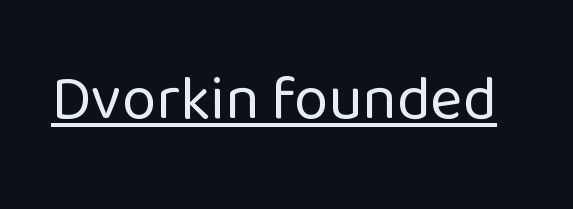
{"serif": "no", "italic": "no", "bold": "no", "weight": "regular", "width": "normal", "stroke_contrast": "low", "x_height": "medium", "monospaced": "no", "underline": "yes", "letter_spacing": "normal", "letter_spacing_em": 0.0, "glyph_px": 62}
